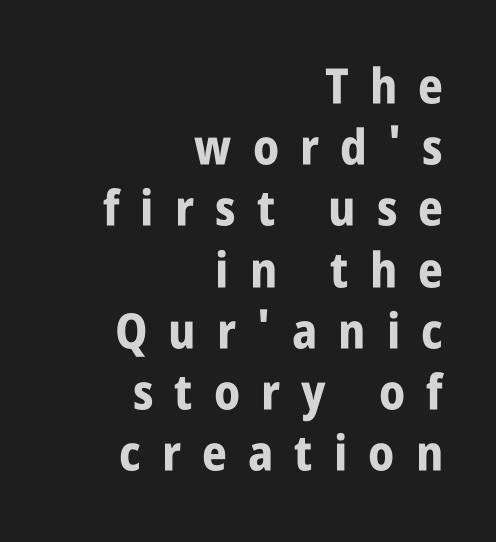
A typesetter would mark this as roman, not italic. Does the weight exceed regular? Yes, all the way to bold. The rendering uses a moderate line-height, typical for paragraphs. Glance below the letters and you will spot only blank space. The type family on display is of the sans-serif kind. These lines are rendered in a variable-pitch font.
